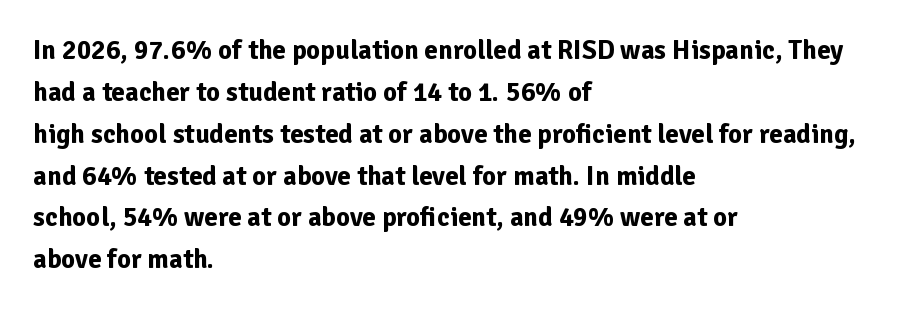
{"italic": "no", "bold": "yes", "underline": "no", "align": "left", "line_spacing": "normal", "line_spacing_ratio": 1.55, "letter_spacing": "normal", "letter_spacing_em": 0.0, "glyph_px": 27}
